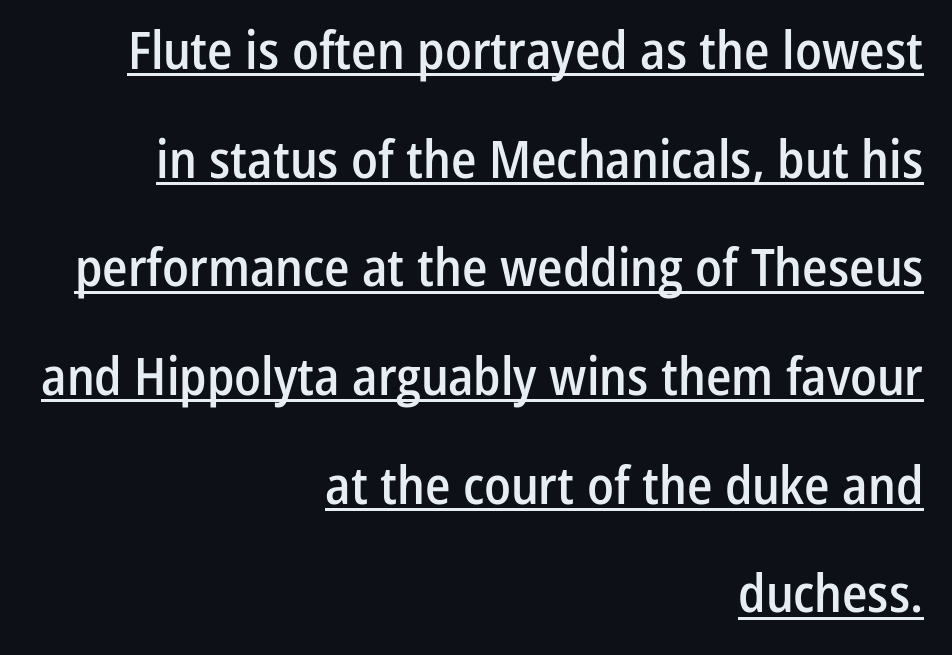
The image shows 52 px semibold, condensed sans-serif type, upright; set right-aligned, loose line spacing (2.09x), normal letter spacing, underlined; low stroke contrast and a medium x-height.
